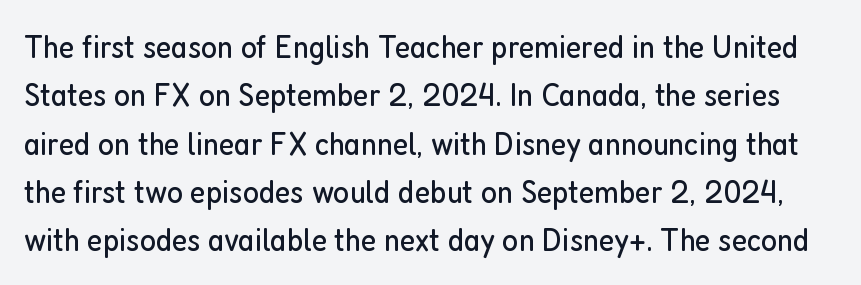
Q: Is the text bold? A: No.
Q: Is the text italic (slanted)? A: No, it is upright.
Q: Is the typeface a serif or a sans-serif typeface? A: Sans-serif.
Q: Is the text underlined? A: No.
Q: Is the spacing between letters normal or unusually wide? A: Normal.
Q: Is the spacing between lines tight, normal or loose? A: Normal.
Q: Width (condensed, normal, or wide)? A: Condensed.
Q: Stroke contrast? A: Low.
Q: x-height? A: Medium.
Q: Monospaced? A: No.
